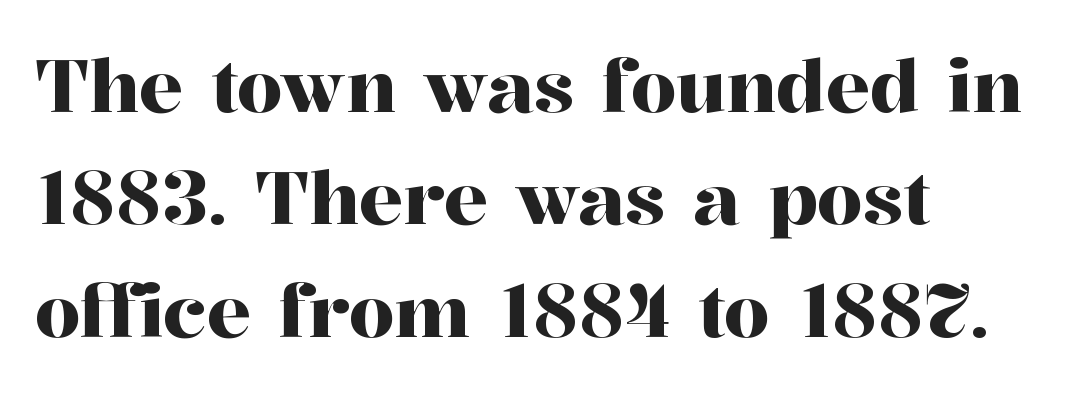
The image shows 73 px serif type, upright; set left-aligned, normal line spacing (1.54x), normal letter spacing, not underlined; high stroke contrast and a medium x-height.
